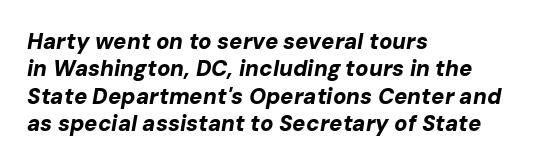
{"italic": "yes", "lean": "right", "slant_degrees": 10, "bold": "yes", "underline": "no", "align": "left", "line_spacing": "normal", "line_spacing_ratio": 1.25, "letter_spacing": "normal", "letter_spacing_em": 0.0, "glyph_px": 22}
